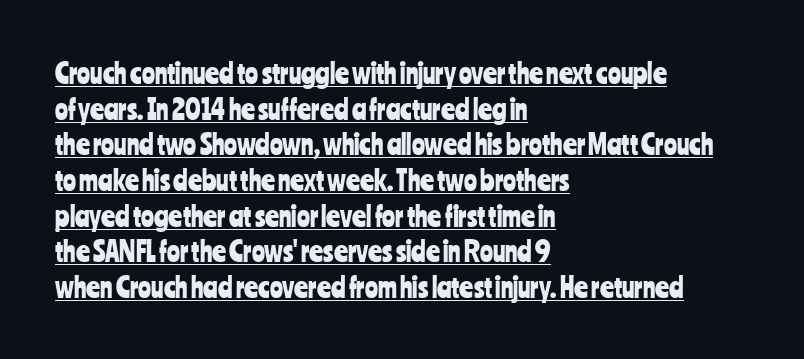
The image shows 27 px text type, upright; set left-aligned, normal line spacing (1.32x), normal letter spacing, underlined.
